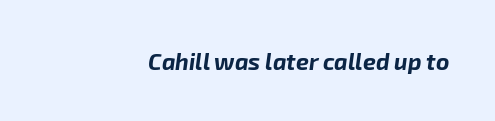
{"italic": "yes", "lean": "right", "slant_degrees": 8, "bold": "yes", "underline": "no", "align": "right", "letter_spacing": "normal", "letter_spacing_em": 0.0, "glyph_px": 23}
